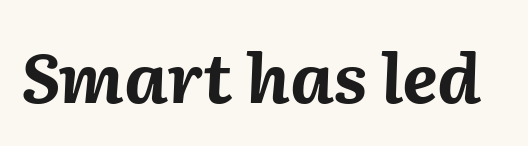
Q: Is the text bold? A: Yes.
Q: Is the text italic (slanted)? A: Yes, it leans right by about 2 degrees.
Q: Is the text underlined? A: No.
Q: Is the spacing between letters normal or unusually wide? A: Normal.
Q: Width (condensed, normal, or wide)? A: Normal.
Q: Stroke contrast? A: Medium.
Q: x-height? A: Medium.
Q: Monospaced? A: No.
